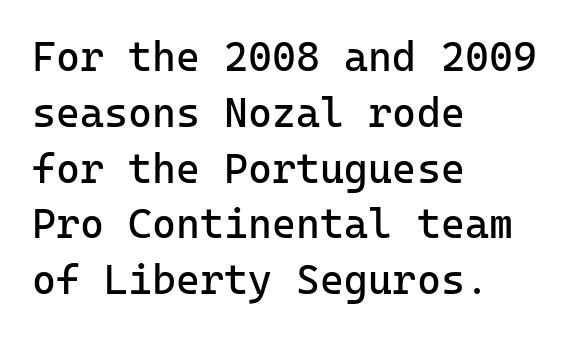
Q: Is the text bold? A: No.
Q: Is the text italic (slanted)? A: No, it is upright.
Q: Is the typeface a serif or a sans-serif typeface? A: Sans-serif.
Q: Is the text underlined? A: No.
Q: How is the paragraph aligned? A: Left-aligned.
Q: Is the spacing between letters normal or unusually wide? A: Normal.
Q: Is the spacing between lines tight, normal or loose? A: Normal.
Q: Width (condensed, normal, or wide)? A: Normal.
Q: Stroke contrast? A: Low.
Q: x-height? A: Medium.
Q: Monospaced? A: Yes.
